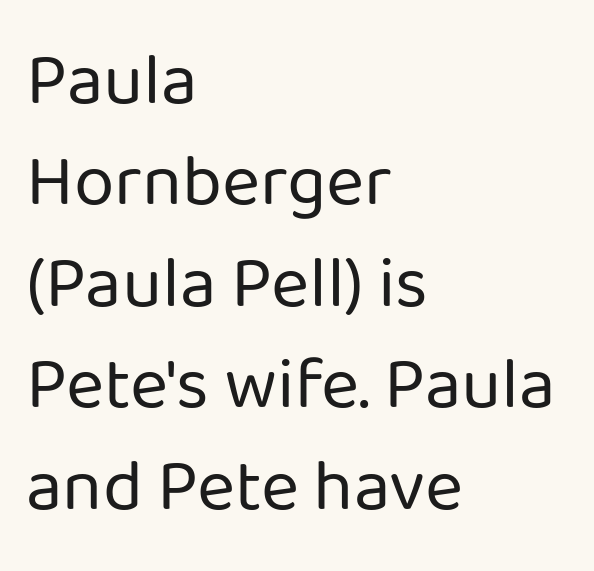
The lines sit at an ordinary, default distance from one another. Does extra space separate the letters? No, they use regular spacing. This is sans-serif lettering, the kind often seen on screens and signage. The specimen omits any rule beneath the text block's lines. If you drew a ruler down the left edge, every line would touch it.
